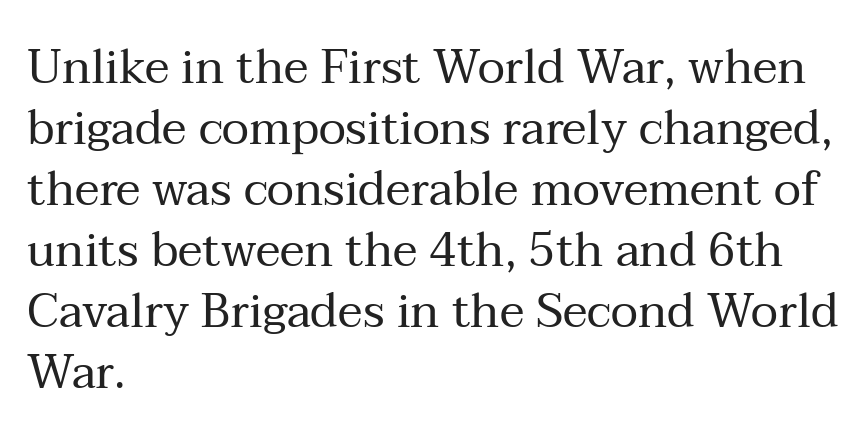
The setting favours the left margin, as ordinary paragraphs usually do. The letters stand upright; this is a roman face. The passage shown is not underscored anywhere. Leading matches the norm, producing a regular column. This is serif lettering, the kind often seen in printed books.
